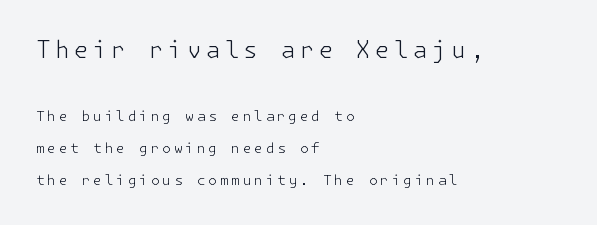
These lines were composed using upright roman letters. The emphasis by scale lands on block number one, above. Ink coverage per letter is moderate at most. Descenders hang freely into open space. The passage shown has open, widely tracked lettering throughout. Each line starts at the same left margin while the right side varies.
